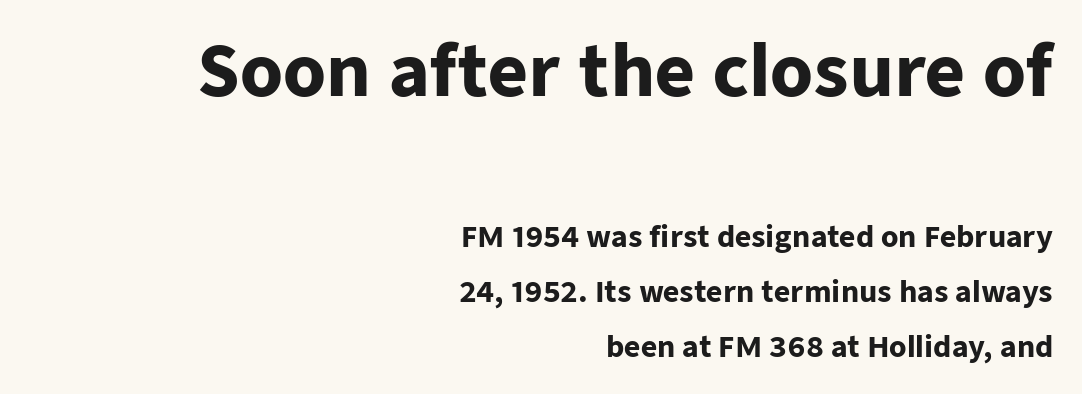
The image shows 69 px heavy sans-serif type, upright; set right-aligned, loose line spacing (1.97x), normal letter spacing, not underlined; the first (top) block is 2.46x larger; low stroke contrast and a medium x-height.
